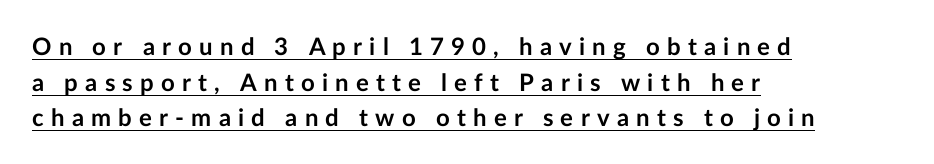
Short and long lines alike share a common starting point at left. Pretty heavy lettering here — definitely bold. A normal amount of white space separates one row of letters from the next. Check the space under the baseline: a stroke is drawn there.
